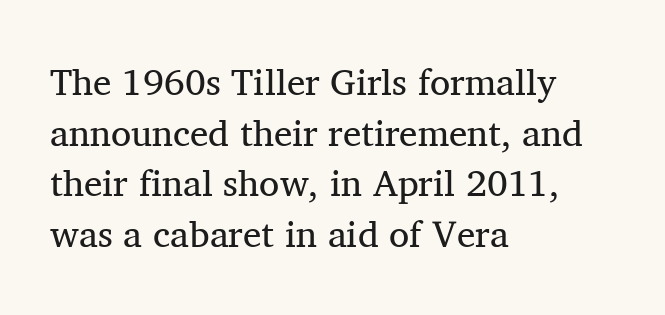
Q: Is the text bold? A: No.
Q: Is the text italic (slanted)? A: No, it is upright.
Q: Is the typeface a serif or a sans-serif typeface? A: Serif.
Q: Is the text underlined? A: No.
Q: How is the paragraph aligned? A: Left-aligned.
Q: Is the spacing between letters normal or unusually wide? A: Normal.
Q: Is the spacing between lines tight, normal or loose? A: Normal.
Q: Width (condensed, normal, or wide)? A: Normal.
Q: Stroke contrast? A: Medium.
Q: x-height? A: Medium.
Q: Monospaced? A: No.
